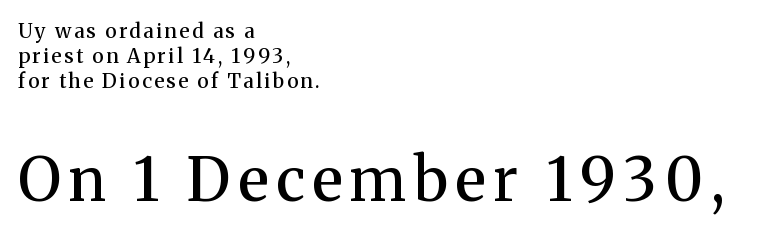
The image shows 60 px semibold serif type, upright; set left-aligned, normal line spacing (1.25x), not underlined; the second (bottom) block is 3.0x larger; medium stroke contrast and a medium x-height.
